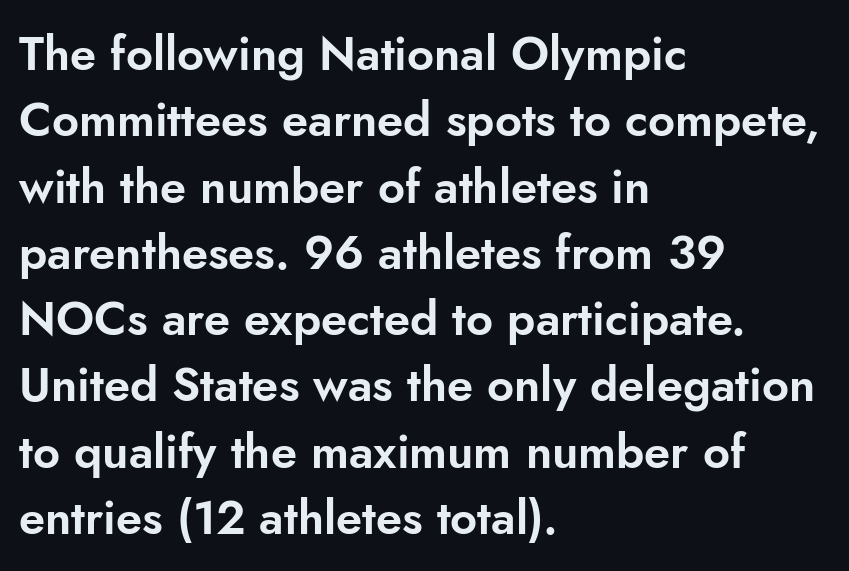
Quick note: interline space is typical. Stroke terminals: plain, sans-serif. Left-aligned paragraph, ragged on the right. Check under the words: just untouched page.
